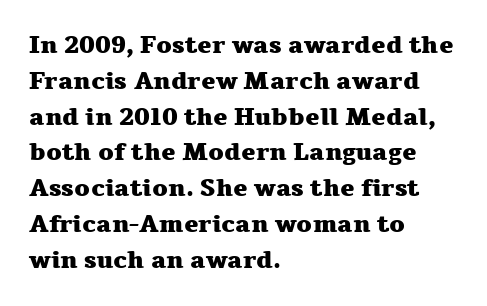
Italic: no, the glyphs are upright roman. Reading down the column, the eye jumps a familiar distance to each next line. Each row of text sits above clean, open space. Chunky letters — that's bold for sure.
